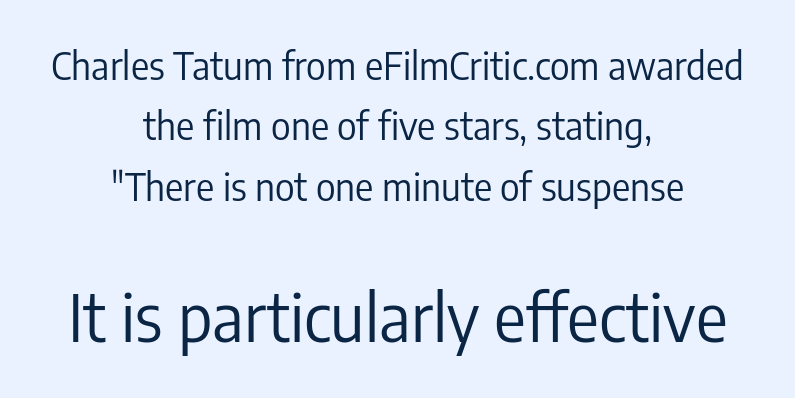
The specimen reads as upright at a glance. A centered setting, common on invitations and titles, is used for this passage. No feet cap the strokes, marking this as sans-serif type. The letters advance in unequal steps, a hallmark of proportional type. No extra ink here — the face is not bold.
